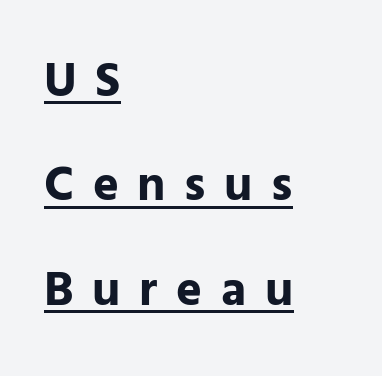
{"serif": "no", "italic": "no", "bold": "yes", "weight": "bold", "width": "normal", "stroke_contrast": "low", "x_height": "medium", "monospaced": "no", "underline": "yes", "align": "left", "line_spacing": "loose", "line_spacing_ratio": 2.13, "letter_spacing": "wide", "letter_spacing_em": 0.38, "glyph_px": 49}
